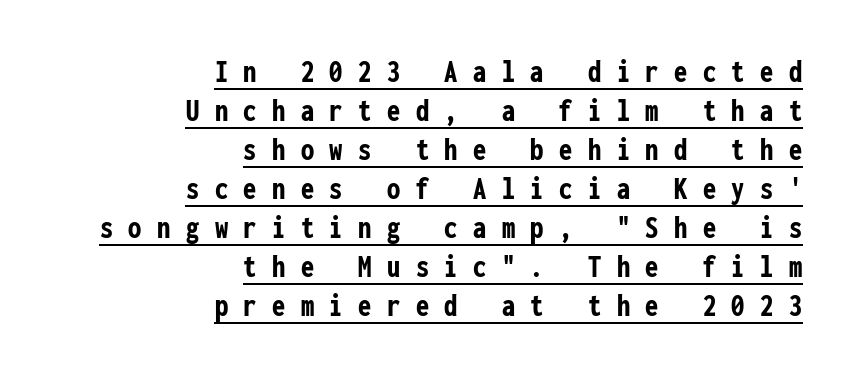
Q: Is the text bold? A: Yes.
Q: Is the text italic (slanted)? A: No, it is upright.
Q: Is the typeface a serif or a sans-serif typeface? A: Sans-serif.
Q: Is the text underlined? A: Yes.
Q: How is the paragraph aligned? A: Right-aligned.
Q: Is the spacing between letters normal or unusually wide? A: Unusually wide.
Q: Width (condensed, normal, or wide)? A: Condensed.
Q: Stroke contrast? A: Low.
Q: x-height? A: Medium.
Q: Monospaced? A: Yes.
